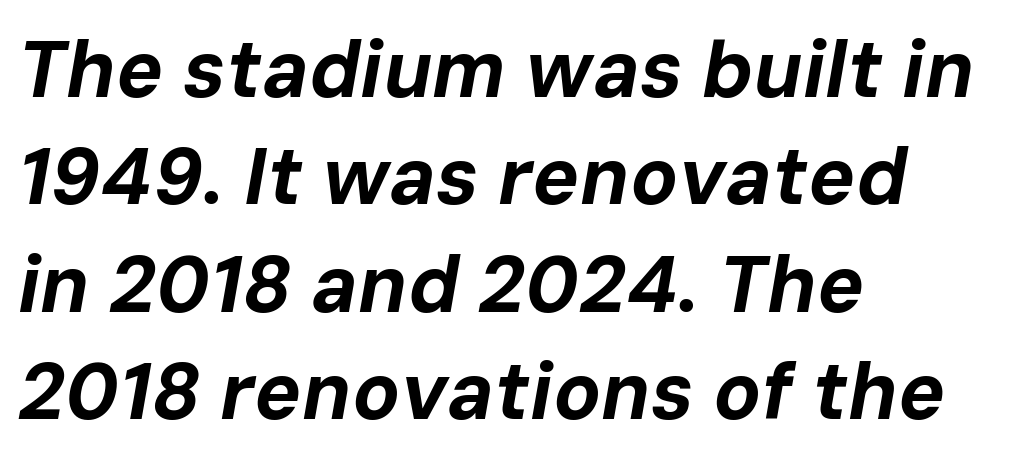
The image shows 79 px bold type, italic (leaning right); set left-aligned, normal line spacing (1.36x), normal letter spacing, not underlined; low stroke contrast and a medium x-height.
